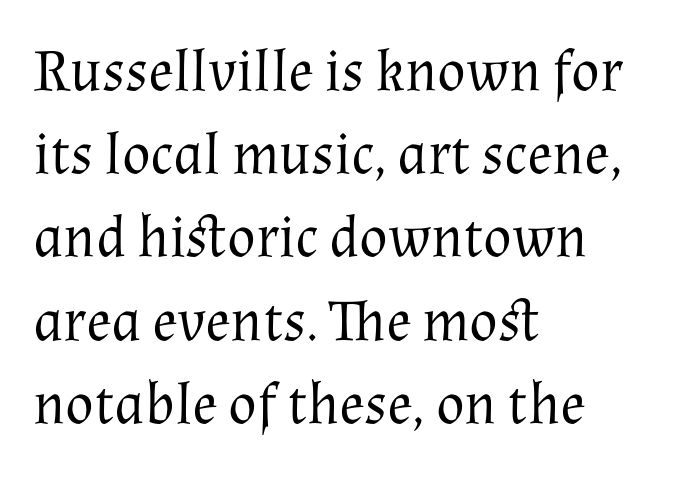
The image shows 59 px regular-weight serif type, upright; set left-aligned, normal line spacing (1.41x), normal letter spacing, not underlined; medium stroke contrast and a medium x-height.
